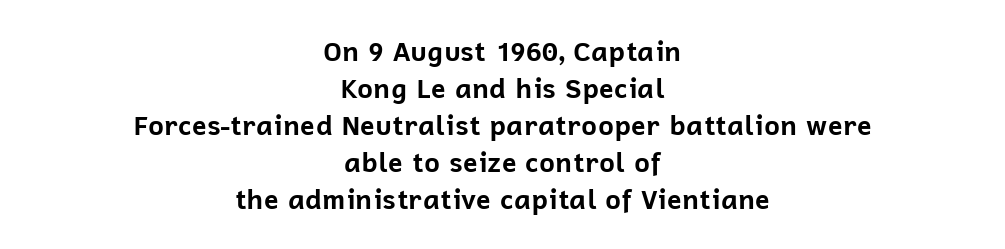
Q: Is the text bold? A: Yes.
Q: Is the text italic (slanted)? A: No, it is upright.
Q: Is the text underlined? A: No.
Q: How is the paragraph aligned? A: Centered.
Q: Is the spacing between letters normal or unusually wide? A: Normal.
Q: Is the spacing between lines tight, normal or loose? A: Normal.
